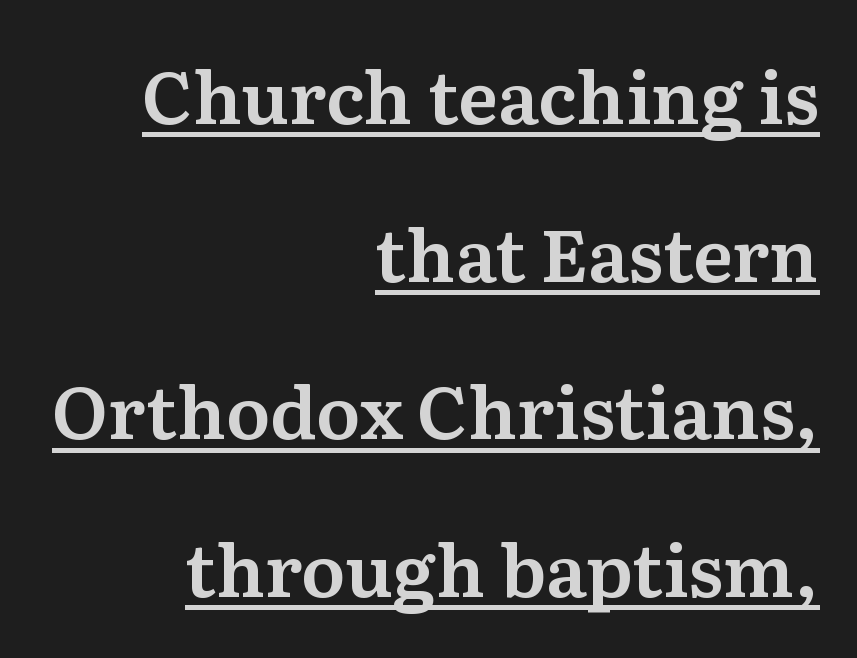
Q: Is the text italic (slanted)? A: No, it is upright.
Q: Is the typeface a serif or a sans-serif typeface? A: Serif.
Q: Is the text underlined? A: Yes.
Q: How is the paragraph aligned? A: Right-aligned.
Q: Is the spacing between letters normal or unusually wide? A: Normal.
Q: Is the spacing between lines tight, normal or loose? A: Loose.
Q: Width (condensed, normal, or wide)? A: Normal.
Q: Stroke contrast? A: Medium.
Q: x-height? A: Medium.
Q: Monospaced? A: No.
